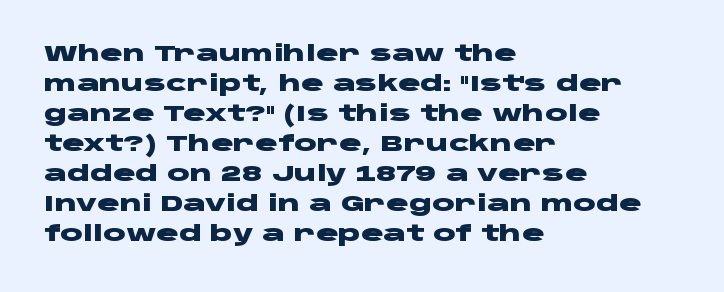
Q: Is the text bold? A: Yes.
Q: Is the text italic (slanted)? A: No, it is upright.
Q: Is the text underlined? A: No.
Q: How is the paragraph aligned? A: Left-aligned.
Q: Is the spacing between letters normal or unusually wide? A: Normal.
Q: Is the spacing between lines tight, normal or loose? A: Normal.
